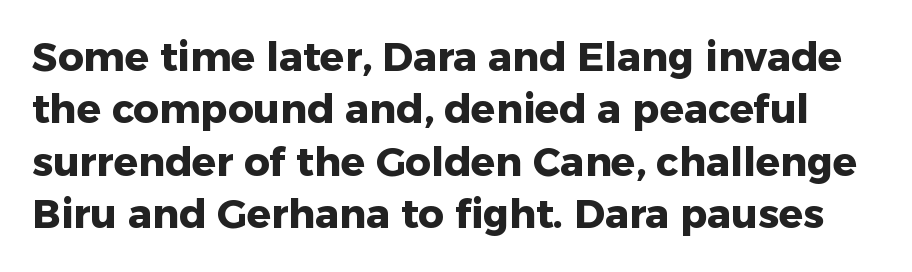
{"serif": "no", "italic": "no", "bold": "yes", "weight": "heavy", "width": "normal", "stroke_contrast": "low", "x_height": "medium", "monospaced": "no", "underline": "no", "line_spacing": "normal", "line_spacing_ratio": 1.31, "letter_spacing": "normal", "letter_spacing_em": 0.0, "glyph_px": 40}
